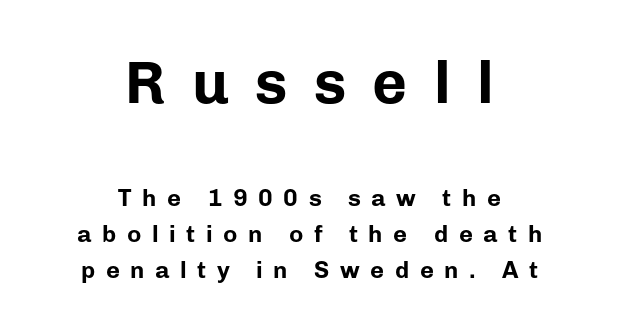
This rendering widens character spacing well past its baseline value. This rendering employs a face without finishing strokes, i.e., a sans-serif. What weight is shown? A full bold with thick strokes. No italicization has been applied; the sample stays upright.
